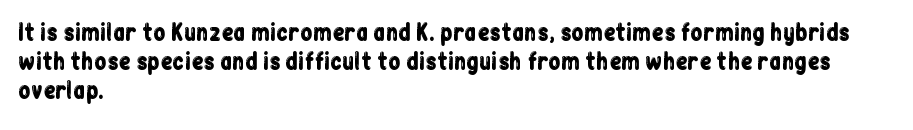
It's the straight-up-and-down kind of type. The horizontal fit of the characters is conventional and even. These lines are set flush left with a ragged right edge. Glance below the letters and you will spot only blank space.
